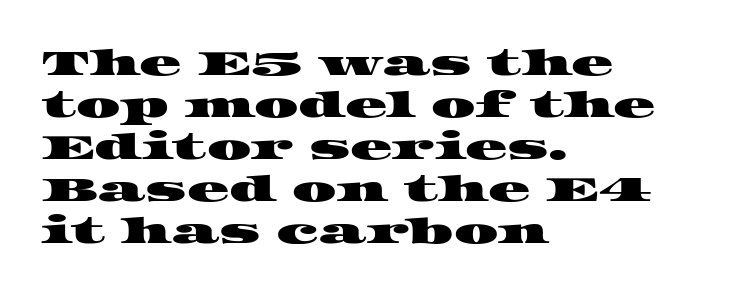
You could not count columns in this text — the font is proportionally spaced. The paragraph shown leans on its left margin. Honestly, there is no underline to notice here at all. Words appear dense and cohesive because spacing is normal. The text was rendered using a seriffed face with decorative stroke endings.
